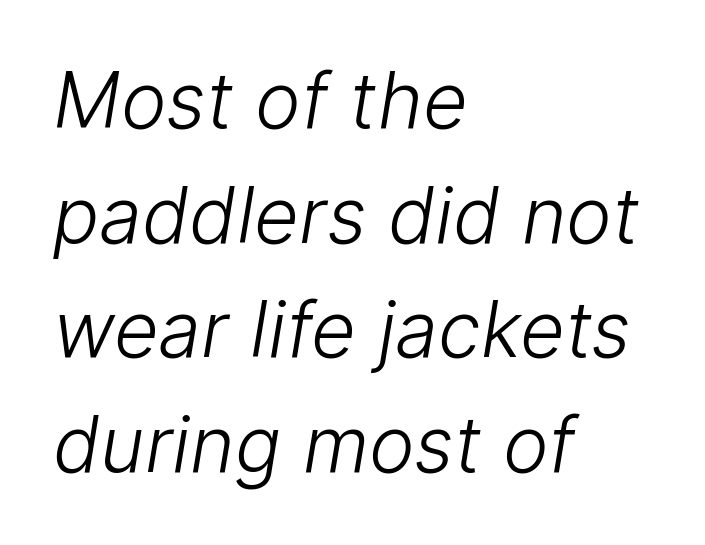
Unmarked baselines from the first word to the last. Summary of weight: not heavy and not bold. The type family on display is of the sans-serif kind. The line-height multiplier appears to be the usual default. The paragraph shown leans on its left margin.
